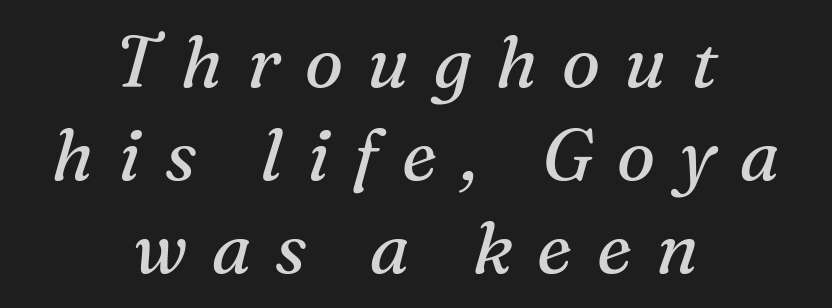
Q: Is the text bold? A: No.
Q: Is the text italic (slanted)? A: Yes, it leans right by about 16 degrees.
Q: Is the typeface a serif or a sans-serif typeface? A: Serif.
Q: Is the text underlined? A: No.
Q: How is the paragraph aligned? A: Centered.
Q: Is the spacing between letters normal or unusually wide? A: Unusually wide.
Q: Is the spacing between lines tight, normal or loose? A: Normal.
Q: Width (condensed, normal, or wide)? A: Normal.
Q: Stroke contrast? A: Medium.
Q: x-height? A: Medium.
Q: Monospaced? A: No.
